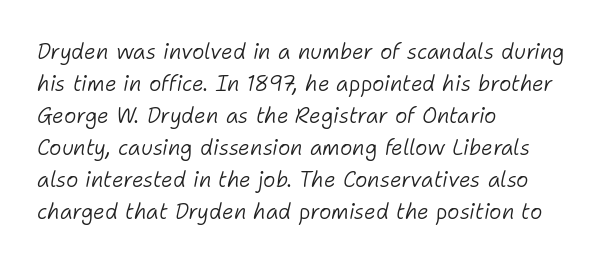
{"italic": "yes", "lean": "right", "slant_degrees": 11, "bold": "no", "underline": "no", "align": "left", "line_spacing": "normal", "line_spacing_ratio": 1.52, "letter_spacing": "normal", "letter_spacing_em": 0.0, "glyph_px": 21}
